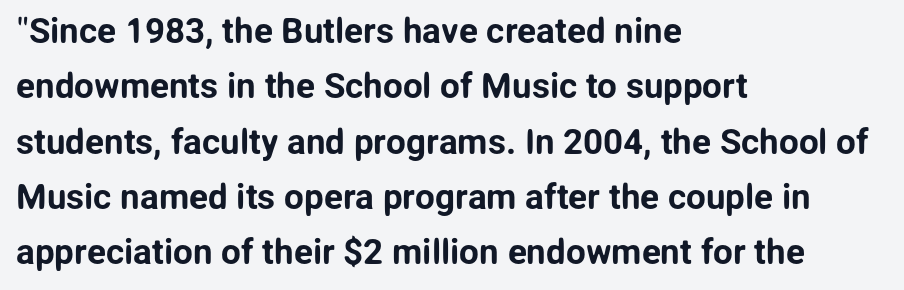
Q: Is the text italic (slanted)? A: No, it is upright.
Q: Is the typeface a serif or a sans-serif typeface? A: Sans-serif.
Q: Is the text underlined? A: No.
Q: How is the paragraph aligned? A: Left-aligned.
Q: Is the spacing between letters normal or unusually wide? A: Normal.
Q: Is the spacing between lines tight, normal or loose? A: Normal.
Q: Width (condensed, normal, or wide)? A: Normal.
Q: Stroke contrast? A: Low.
Q: x-height? A: Medium.
Q: Monospaced? A: No.
